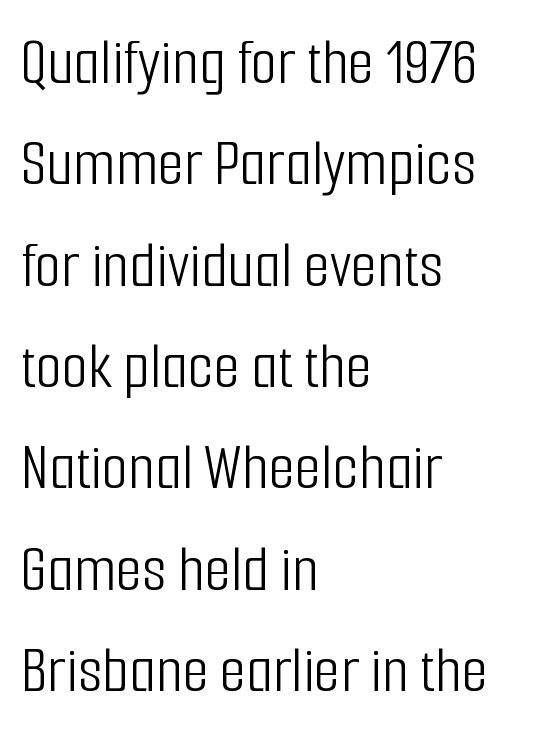
This sample has the flowing, uneven cadence of proportional lettering. Beneath every word, the page is bare. The horizontal fit of the characters is conventional and even. Every row of glyphs begins at an identical x-position on the left. This is sans-serif lettering, the kind often seen on screens and signage. Whoever set this chose a conventional vertical rhythm.
